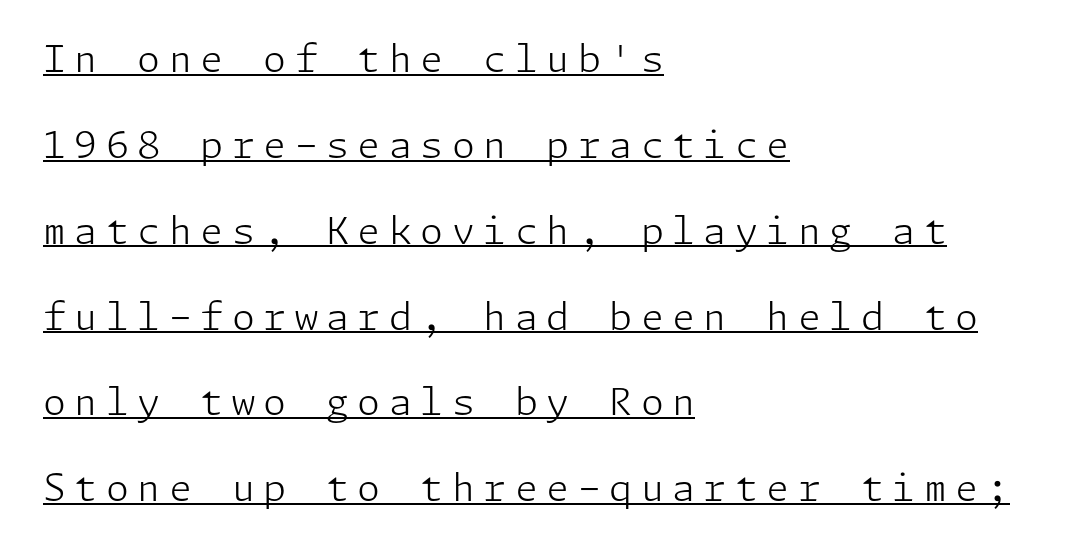
{"serif": "no", "italic": "no", "bold": "no", "weight": "light", "width": "normal", "stroke_contrast": "low", "x_height": "medium", "underline": "yes", "align": "left", "line_spacing": "loose", "line_spacing_ratio": 2.32, "letter_spacing": "wide", "letter_spacing_em": 0.23, "glyph_px": 37}
